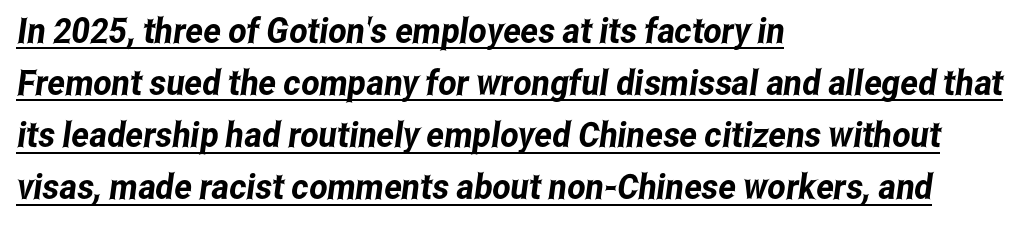
Check the space under the baseline: a stroke is drawn there. Nope, no serifs anywhere on these letters. The type is set solid horizontally, with unmodified tracking. A typesetter would call this proportional, since set widths differ per character.
